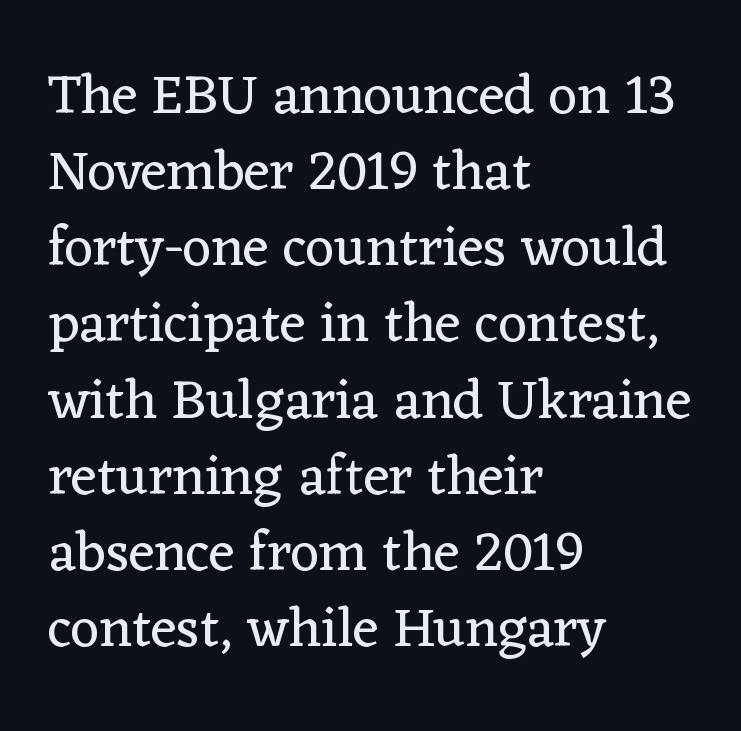
Q: Is the text bold? A: No.
Q: Is the text italic (slanted)? A: No, it is upright.
Q: Is the typeface a serif or a sans-serif typeface? A: Serif.
Q: Is the text underlined? A: No.
Q: How is the paragraph aligned? A: Left-aligned.
Q: Is the spacing between letters normal or unusually wide? A: Normal.
Q: Is the spacing between lines tight, normal or loose? A: Normal.
Q: Width (condensed, normal, or wide)? A: Normal.
Q: Stroke contrast? A: Low.
Q: x-height? A: Medium.
Q: Monospaced? A: No.
